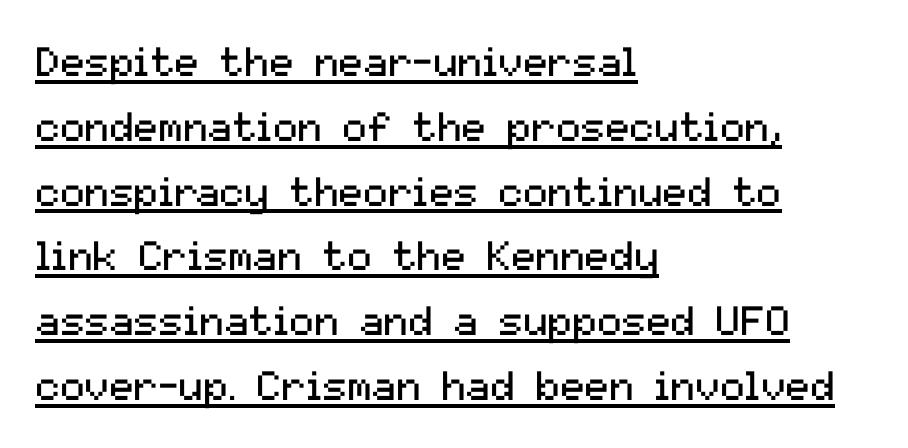
Q: Is the text bold? A: No.
Q: Is the text italic (slanted)? A: No, it is upright.
Q: Is the typeface a serif or a sans-serif typeface? A: Sans-serif.
Q: Is the text underlined? A: Yes.
Q: How is the paragraph aligned? A: Left-aligned.
Q: Is the spacing between letters normal or unusually wide? A: Normal.
Q: Is the spacing between lines tight, normal or loose? A: Normal.
Q: Width (condensed, normal, or wide)? A: Normal.
Q: Stroke contrast? A: Medium.
Q: x-height? A: Medium.
Q: Monospaced? A: No.
